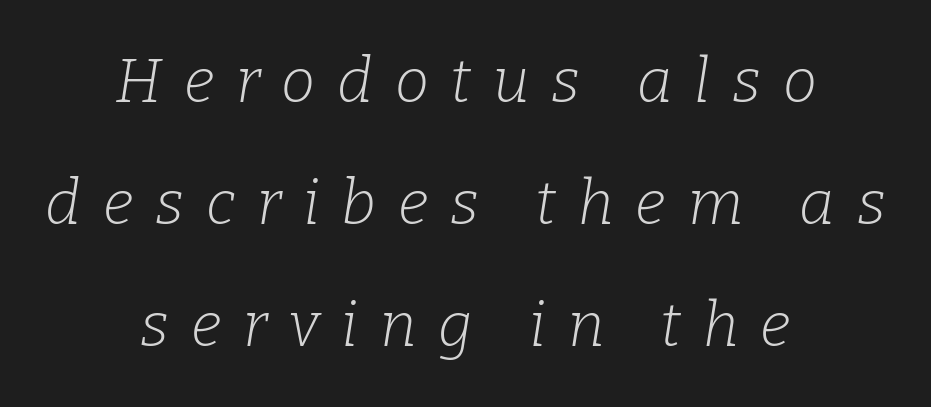
Q: Is the text bold? A: No.
Q: Is the text italic (slanted)? A: Yes, it leans right by about 9 degrees.
Q: Is the typeface a serif or a sans-serif typeface? A: Serif.
Q: Is the text underlined? A: No.
Q: How is the paragraph aligned? A: Centered.
Q: Is the spacing between letters normal or unusually wide? A: Unusually wide.
Q: Is the spacing between lines tight, normal or loose? A: Loose.
Q: Width (condensed, normal, or wide)? A: Normal.
Q: Stroke contrast? A: Low.
Q: x-height? A: Medium.
Q: Monospaced? A: No.
